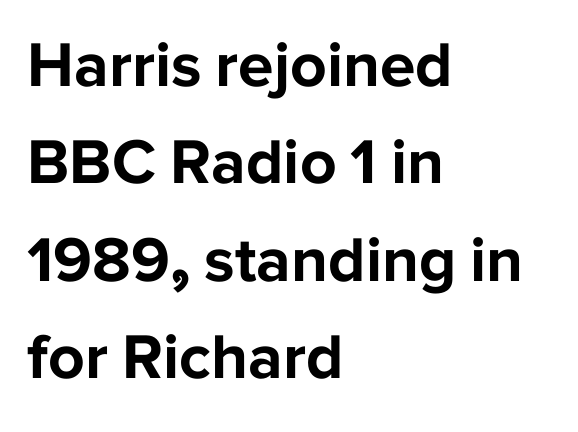
The image shows 64 px bold sans-serif type, upright; set left-aligned, normal line spacing (1.52x), normal letter spacing, not underlined; low stroke contrast and a medium x-height.
